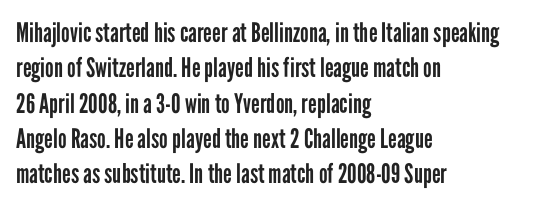
Line beginnings align vertically; line endings do not. The typography opts for an upright posture over an oblique one. Baseline-to-baseline distance is the conventional proportion of letter height. The characters are drawn with everyday or finer stroke widths. Here the glyphs are tracked normally, forming tight word shapes.
